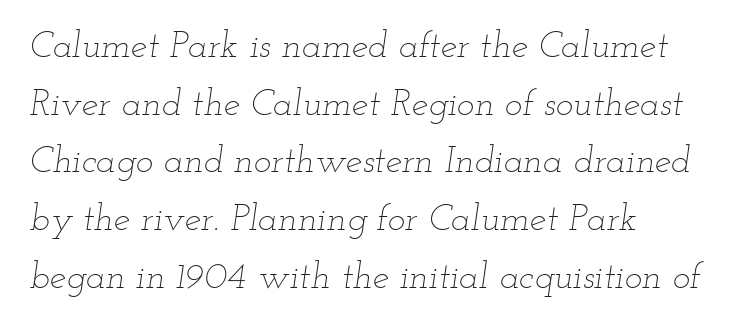
The image shows 37 px thin, wide type, italic (leaning right); set normal line spacing (1.56x), normal letter spacing, not underlined; low stroke contrast and a small x-height.
